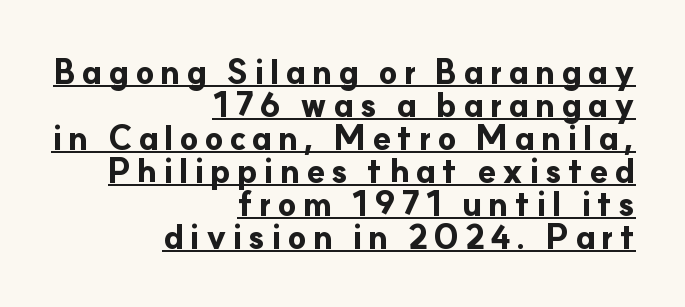
Q: Is the text bold? A: Yes.
Q: Is the text italic (slanted)? A: No, it is upright.
Q: Is the typeface a serif or a sans-serif typeface? A: Sans-serif.
Q: Is the text underlined? A: Yes.
Q: How is the paragraph aligned? A: Right-aligned.
Q: Is the spacing between lines tight, normal or loose? A: Tight.
Q: Width (condensed, normal, or wide)? A: Normal.
Q: Stroke contrast? A: Low.
Q: x-height? A: Small.
Q: Monospaced? A: No.
